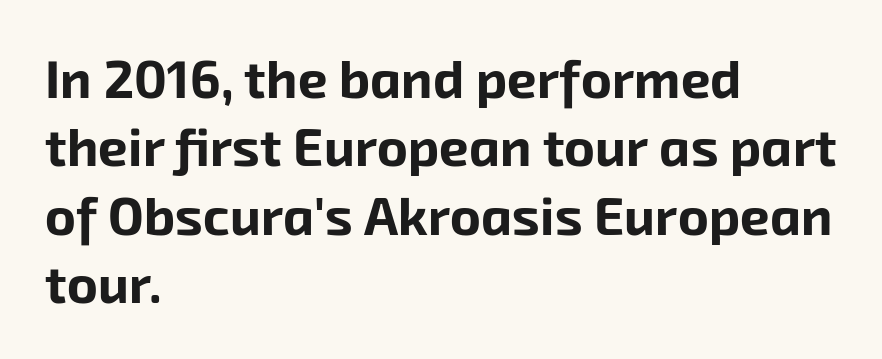
{"serif": "no", "bold": "yes", "weight": "bold", "width": "normal", "stroke_contrast": "low", "x_height": "medium", "monospaced": "no", "underline": "no", "align": "left", "line_spacing": "normal", "line_spacing_ratio": 1.29, "letter_spacing": "normal", "letter_spacing_em": 0.0, "glyph_px": 53}
